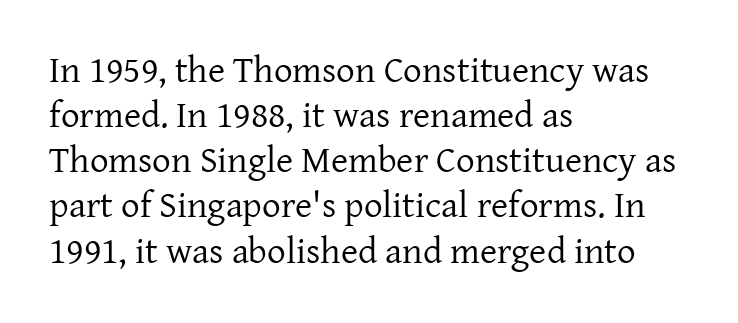
Each letter keeps its own natural width here, so spacing adapts to shape. These lines are set flush left with a ragged right edge. Stroke thickness stays within the range of a standard reading face or lighter. Unmarked baselines from the first word to the last. To sum up the face: it has serifs.
